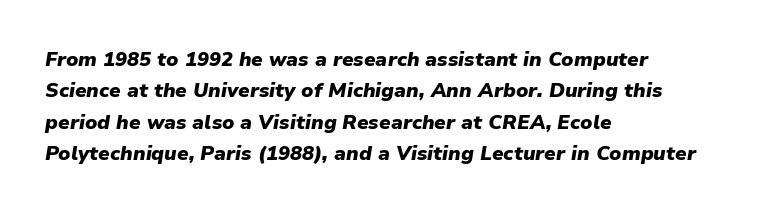
Q: Is the text bold? A: Yes.
Q: Is the text italic (slanted)? A: Yes, it leans right by about 9 degrees.
Q: Is the text underlined? A: No.
Q: How is the paragraph aligned? A: Left-aligned.
Q: Is the spacing between letters normal or unusually wide? A: Normal.
Q: Is the spacing between lines tight, normal or loose? A: Normal.
